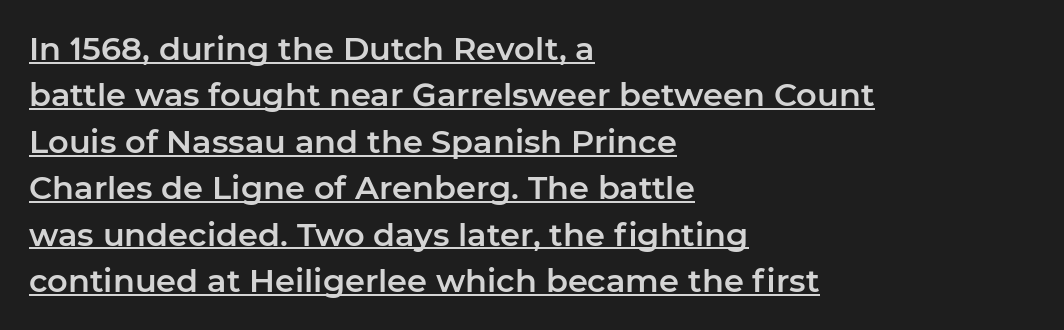
Q: Is the text italic (slanted)? A: No, it is upright.
Q: Is the typeface a serif or a sans-serif typeface? A: Sans-serif.
Q: Is the text underlined? A: Yes.
Q: How is the paragraph aligned? A: Left-aligned.
Q: Is the spacing between letters normal or unusually wide? A: Normal.
Q: Is the spacing between lines tight, normal or loose? A: Normal.
Q: Width (condensed, normal, or wide)? A: Normal.
Q: Stroke contrast? A: Low.
Q: x-height? A: Medium.
Q: Monospaced? A: No.
